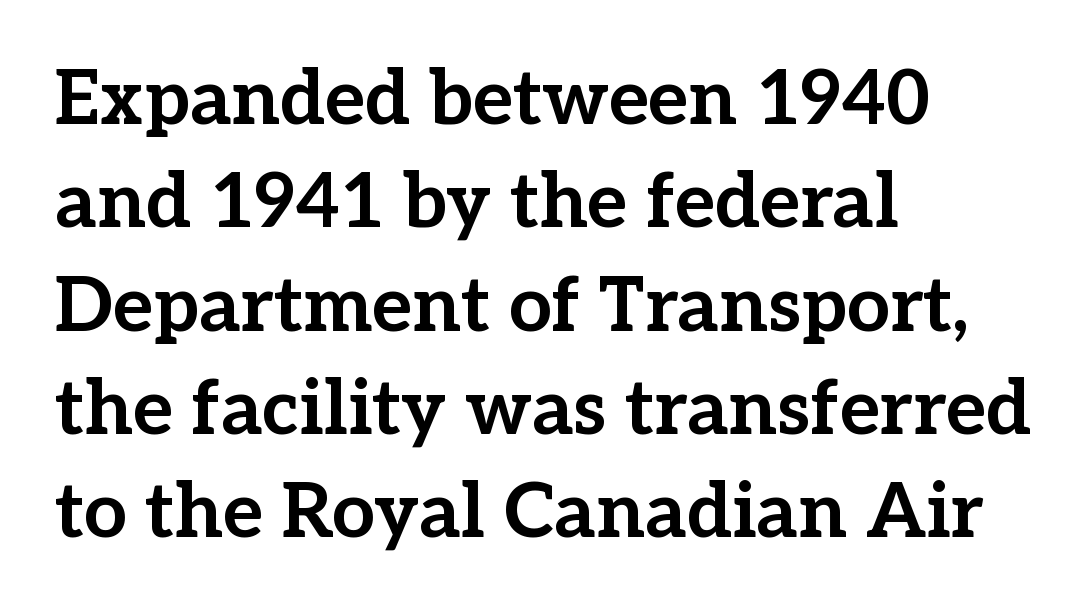
{"serif": "yes", "italic": "no", "bold": "yes", "weight": "bold", "width": "normal", "stroke_contrast": "low", "x_height": "medium", "monospaced": "no", "underline": "no", "align": "left", "line_spacing": "normal", "line_spacing_ratio": 1.36, "letter_spacing": "normal", "letter_spacing_em": 0.0, "glyph_px": 76}
